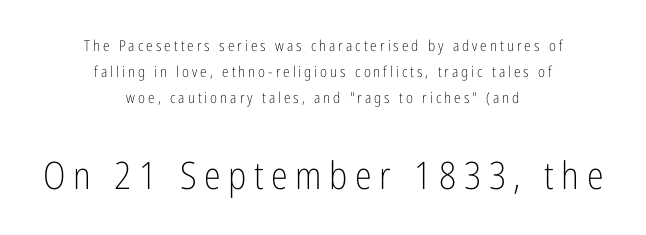
{"serif": "no", "italic": "no", "bold": "no", "weight": "light", "width": "condensed", "stroke_contrast": "low", "x_height": "medium", "monospaced": "no", "underline": "no", "align": "center", "line_spacing_ratio": 1.74, "letter_spacing": "wide", "letter_spacing_em": 0.2, "larger_block": "second", "size_ratio": 2.53, "glyph_px": 38}
